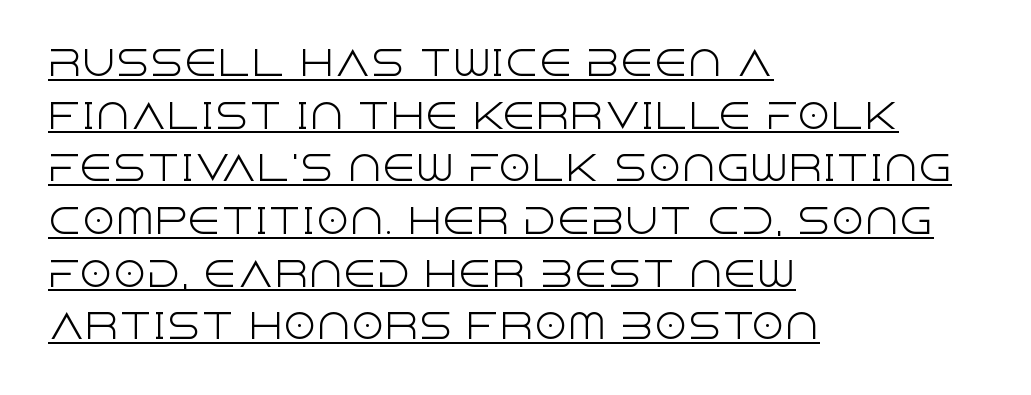
Whoever set this chose a conventional vertical rhythm. The typeface has the unassuming heft of standard copy or less. Letter spacing: default. The passage shown is underscored from start to finish. The type family on display is of the sans-serif kind. Each line starts at the same left margin while the right side varies.
